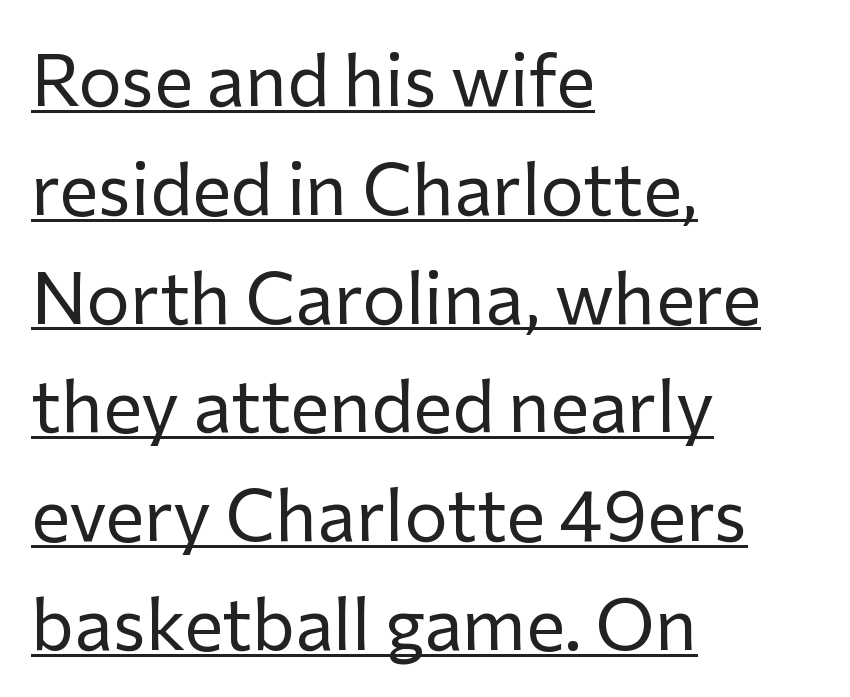
The image shows 73 px regular-weight sans-serif type, upright; set left-aligned, normal line spacing (1.49x), normal letter spacing, underlined; low stroke contrast and a medium x-height.
